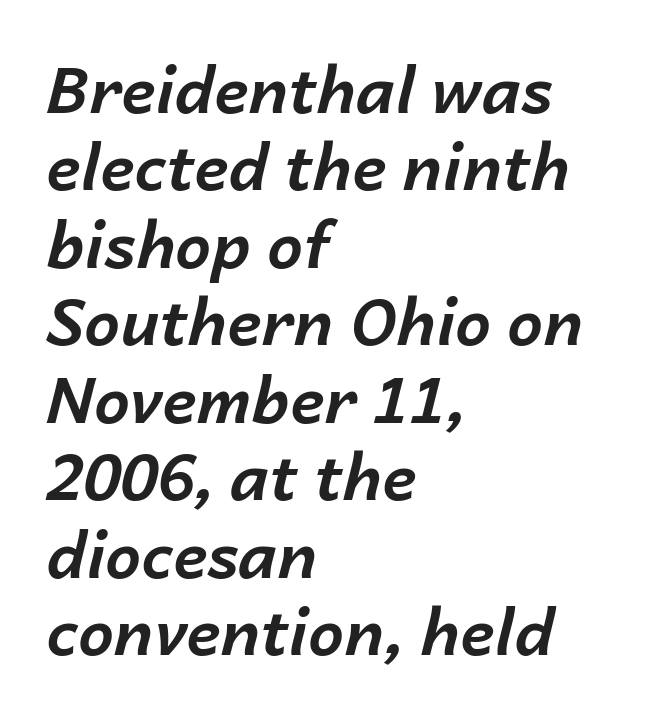
{"italic": "yes", "lean": "right", "slant_degrees": 14, "bold": "yes", "weight": "bold", "width": "normal", "stroke_contrast": "low", "x_height": "medium", "monospaced": "no", "underline": "no", "align": "left", "line_spacing_ratio": 1.21, "letter_spacing": "normal", "letter_spacing_em": 0.0, "glyph_px": 64}
